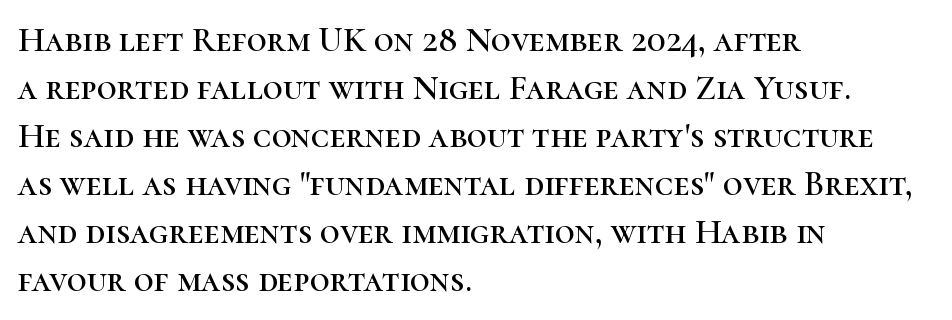
The typesetter chose a ragged-right arrangement here. Classification — serif. The space between consecutive lines is moderate. Nobody drew a line under any word here. Honestly, the letter spacing is just normal — you wouldn't notice it. Here the designer chose a conventional face with non-uniform glyph widths.
